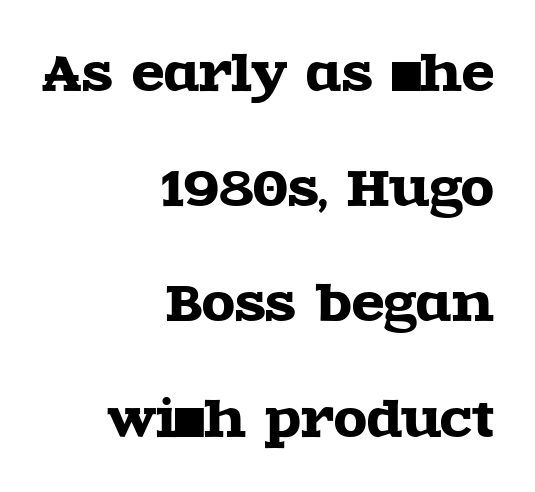
These lines are rendered in a variable-pitch font. The line-height multiplier appears high, well above default. The space directly below the letters is spotless. The passage is arranged like a letterhead date or caption credit — flush right.
